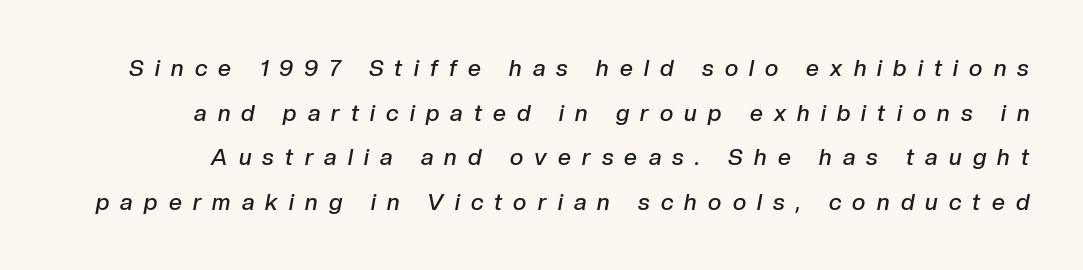
The image shows 23 px text type, italic (leaning right); set loose line spacing (1.94x), unusually wide letter spacing (+0.49 em), not underlined.
